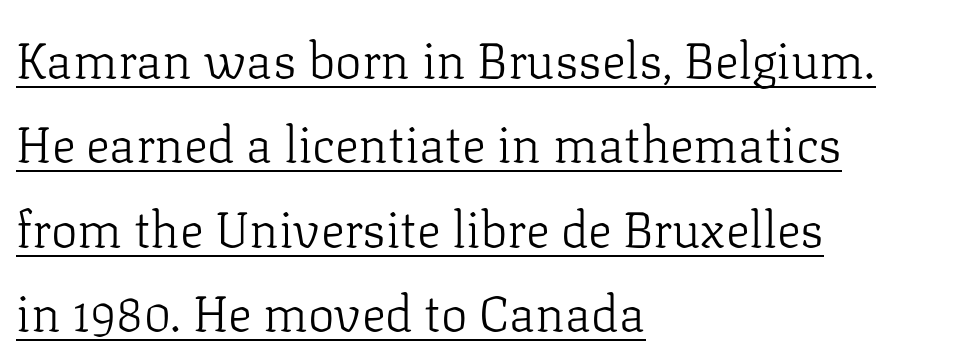
The image shows 50 px light serif type, upright; set left-aligned, normal line spacing (1.69x), normal letter spacing, underlined; low stroke contrast and a medium x-height.
